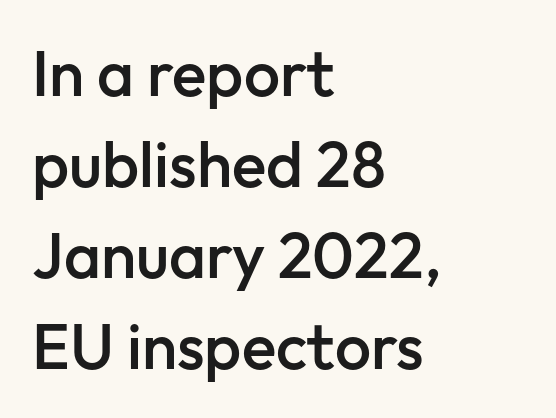
Q: Is the text bold? A: Semi-bold.
Q: Is the text italic (slanted)? A: No, it is upright.
Q: Is the typeface a serif or a sans-serif typeface? A: Sans-serif.
Q: Is the text underlined? A: No.
Q: How is the paragraph aligned? A: Left-aligned.
Q: Is the spacing between letters normal or unusually wide? A: Normal.
Q: Is the spacing between lines tight, normal or loose? A: Normal.
Q: Width (condensed, normal, or wide)? A: Normal.
Q: Stroke contrast? A: Low.
Q: x-height? A: Medium.
Q: Monospaced? A: No.
